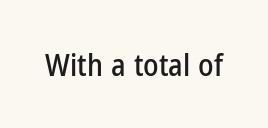
Note the varied advance widths — an 'i' is clearly narrower than an 'm'. Clear beneath every line of the passage. These lines keep a tight, regular rhythm from letter to letter. This is roman type, the default non-slanted kind.
